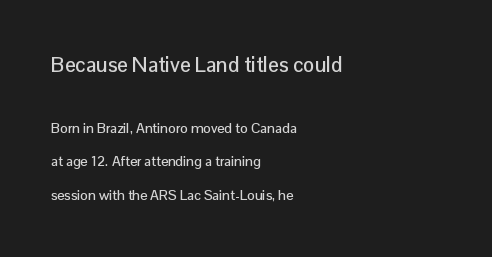
{"italic": "no", "underline": "no", "align": "left", "line_spacing": "loose", "line_spacing_ratio": 2.42, "letter_spacing": "normal", "letter_spacing_em": 0.0, "larger_block": "first", "size_ratio": 1.5, "glyph_px": 21}
